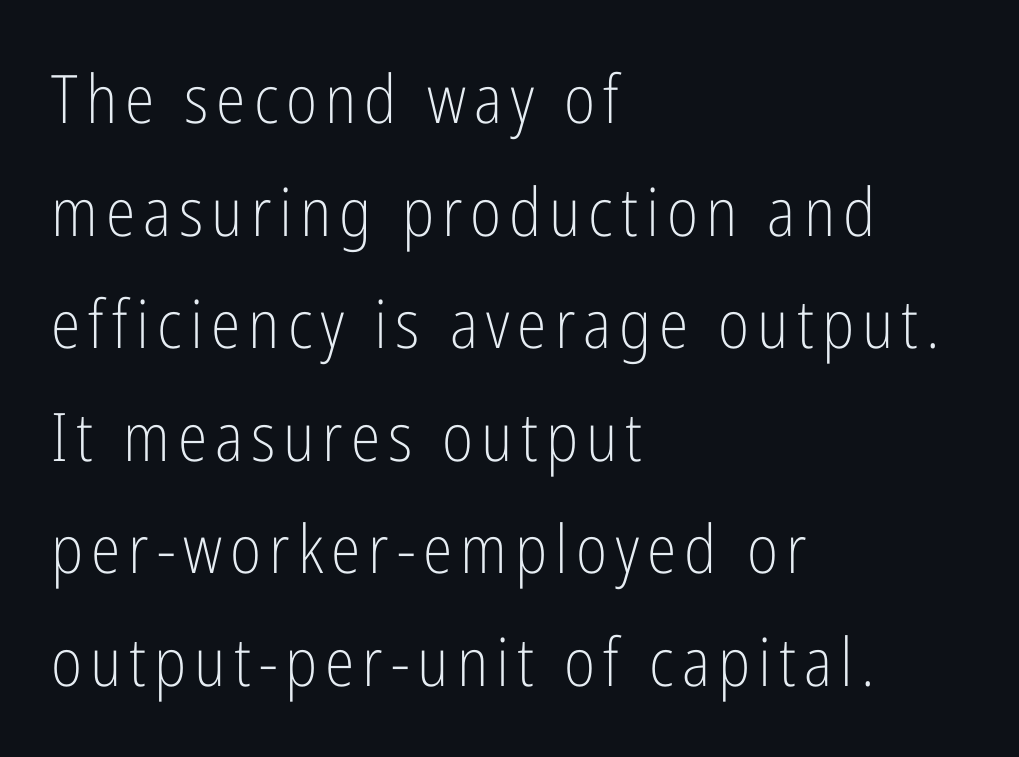
Q: Is the text bold? A: No.
Q: Is the text italic (slanted)? A: No, it is upright.
Q: Is the typeface a serif or a sans-serif typeface? A: Sans-serif.
Q: Is the text underlined? A: No.
Q: How is the paragraph aligned? A: Left-aligned.
Q: Is the spacing between lines tight, normal or loose? A: Normal.
Q: Width (condensed, normal, or wide)? A: Condensed.
Q: Stroke contrast? A: Low.
Q: x-height? A: Medium.
Q: Monospaced? A: No.
